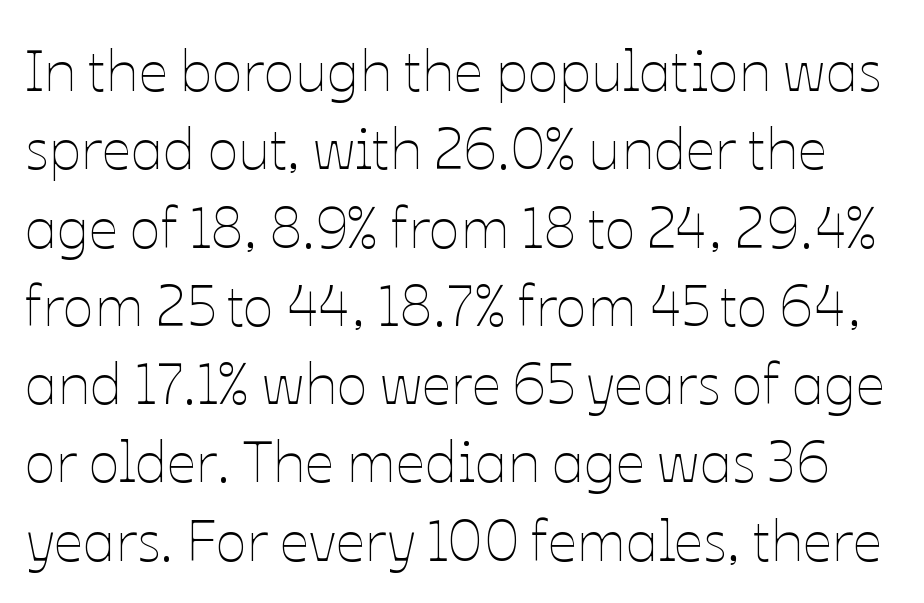
{"italic": "no", "bold": "no", "weight": "thin", "width": "normal", "stroke_contrast": "low", "x_height": "medium", "monospaced": "no", "underline": "no", "line_spacing": "normal", "line_spacing_ratio": 1.35, "letter_spacing": "normal", "letter_spacing_em": 0.0, "glyph_px": 58}
